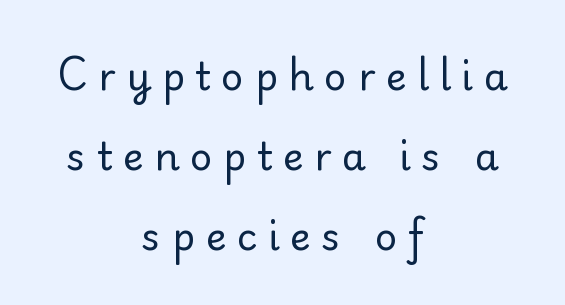
Q: Is the text bold? A: No.
Q: Is the text italic (slanted)? A: No, it is upright.
Q: Is the typeface a serif or a sans-serif typeface? A: Serif.
Q: Is the text underlined? A: No.
Q: How is the paragraph aligned? A: Centered.
Q: Is the spacing between letters normal or unusually wide? A: Unusually wide.
Q: Is the spacing between lines tight, normal or loose? A: Loose.
Q: Width (condensed, normal, or wide)? A: Normal.
Q: Stroke contrast? A: Low.
Q: x-height? A: Small.
Q: Monospaced? A: No.
